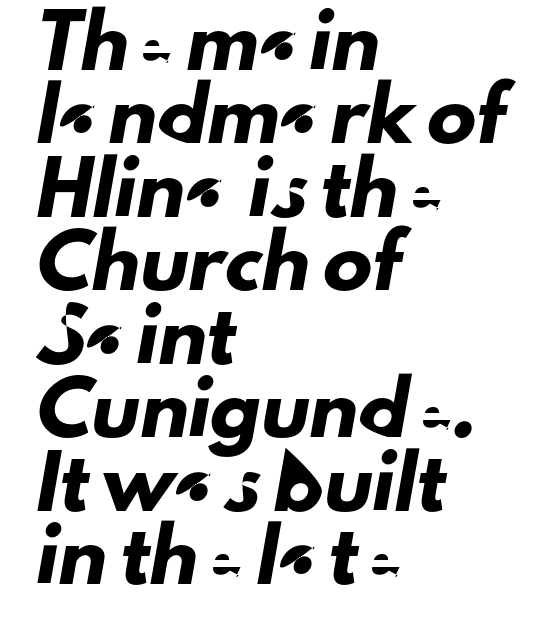
{"serif": "no", "width": "normal", "stroke_contrast": "low", "x_height": "small", "monospaced": "no", "underline": "no", "align": "left", "line_spacing": "normal", "line_spacing_ratio": 1.5, "letter_spacing": "normal", "letter_spacing_em": 0.0, "glyph_px": 49}
